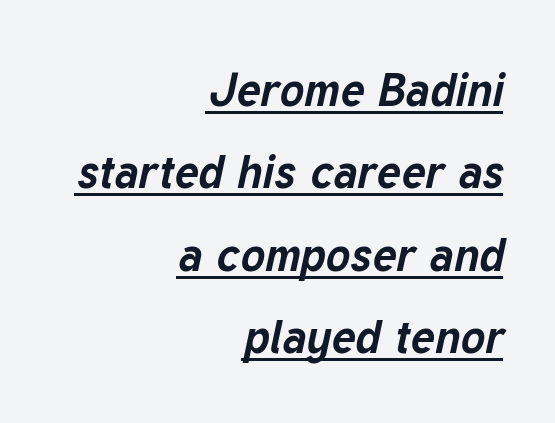
The image shows 46 px bold type, italic (leaning right); set right-aligned, line spacing 1.79x, normal letter spacing, underlined; low stroke contrast and a medium x-height.
